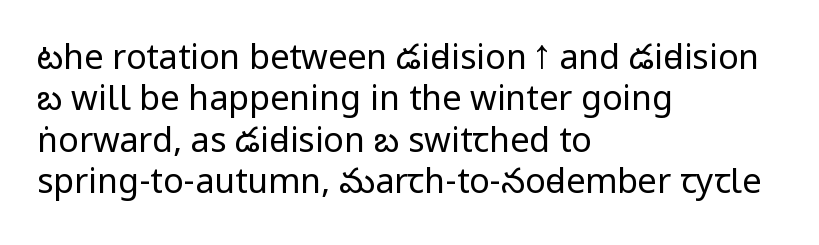
Q: Is the text bold? A: No.
Q: Is the text italic (slanted)? A: No, it is upright.
Q: Is the typeface a serif or a sans-serif typeface? A: Sans-serif.
Q: Is the text underlined? A: No.
Q: How is the paragraph aligned? A: Left-aligned.
Q: Is the spacing between letters normal or unusually wide? A: Normal.
Q: Width (condensed, normal, or wide)? A: Condensed.
Q: Stroke contrast? A: Low.
Q: x-height? A: Large.
Q: Monospaced? A: No.
